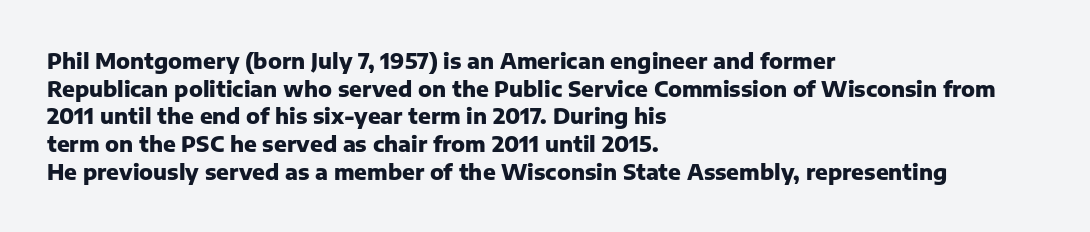
{"italic": "no", "bold": "yes", "underline": "no", "align": "left", "line_spacing": "normal", "line_spacing_ratio": 1.32, "letter_spacing": "normal", "letter_spacing_em": 0.0, "glyph_px": 21}
